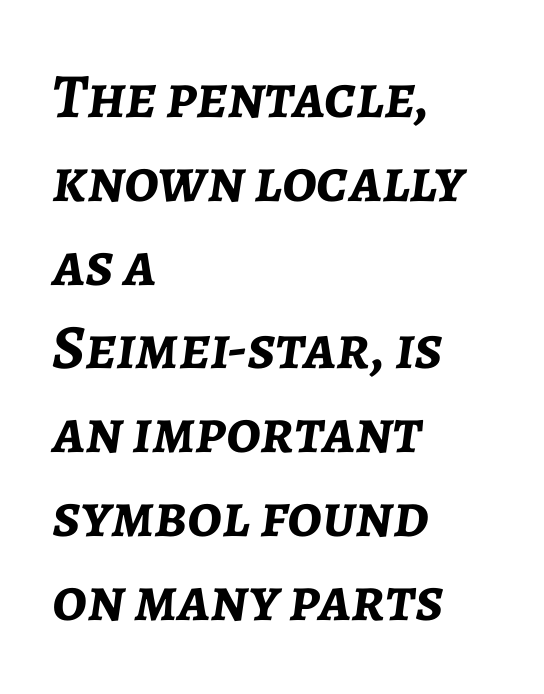
{"italic": "yes", "lean": "right", "slant_degrees": 7, "bold": "yes", "weight": "semibold", "width": "normal", "stroke_contrast": "low", "x_height": "medium", "monospaced": "no", "underline": "no", "align": "left", "line_spacing": "normal", "line_spacing_ratio": 1.33, "letter_spacing": "normal", "letter_spacing_em": 0.0, "glyph_px": 63}
